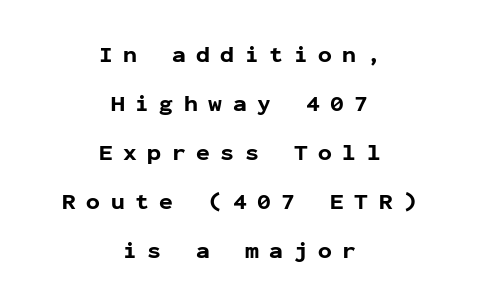
{"italic": "no", "bold": "yes", "underline": "no", "align": "center", "line_spacing": "loose", "line_spacing_ratio": 2.13, "letter_spacing": "wide", "letter_spacing_em": 0.46, "glyph_px": 23}
